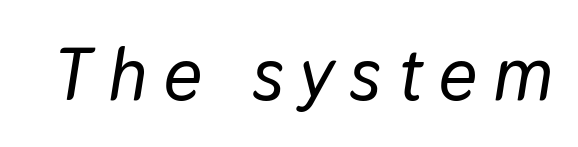
{"italic": "yes", "lean": "right", "slant_degrees": 9, "width": "normal", "stroke_contrast": "low", "x_height": "medium", "monospaced": "no", "underline": "no", "letter_spacing": "wide", "letter_spacing_em": 0.22, "glyph_px": 74}
